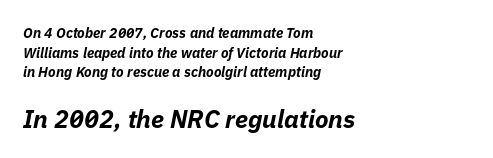
The image shows 25 px bold type, italic (leaning right); set left-aligned, normal line spacing (1.4x), normal letter spacing, not underlined; the second (bottom) block is 1.79x larger.
